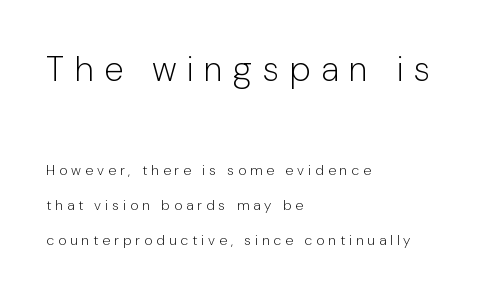
Proportional: the letters do not fall into vertical columns. Compared with typical body copy, the letter spacing here is much looser. The designer went with a sans here, leaving each stem footless. The lettering stays uniformly vertical, giving the passage a roman look.
